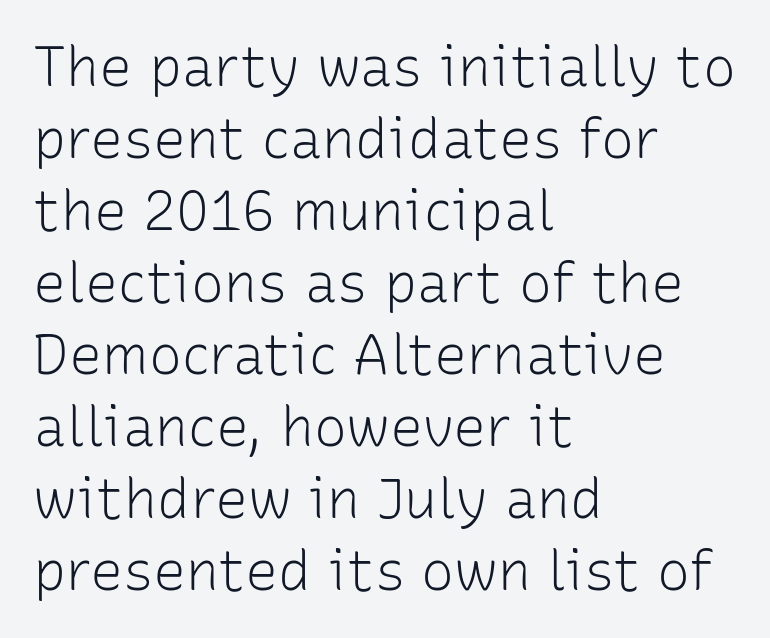
{"serif": "no", "italic": "no", "bold": "no", "weight": "light", "width": "normal", "stroke_contrast": "low", "x_height": "medium", "monospaced": "no", "underline": "no", "align": "left", "line_spacing": "normal", "line_spacing_ratio": 1.31, "letter_spacing": "normal", "letter_spacing_em": 0.0, "glyph_px": 55}
